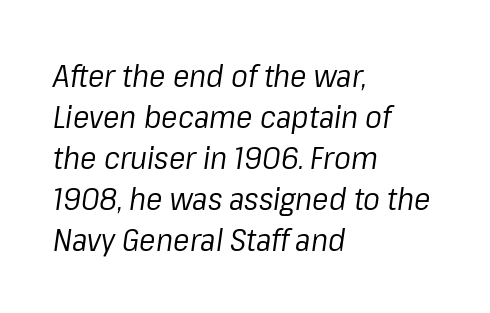
The image shows 31 px regular-weight type, italic (leaning right); set left-aligned, normal line spacing (1.32x), normal letter spacing, not underlined; low stroke contrast and a medium x-height.
